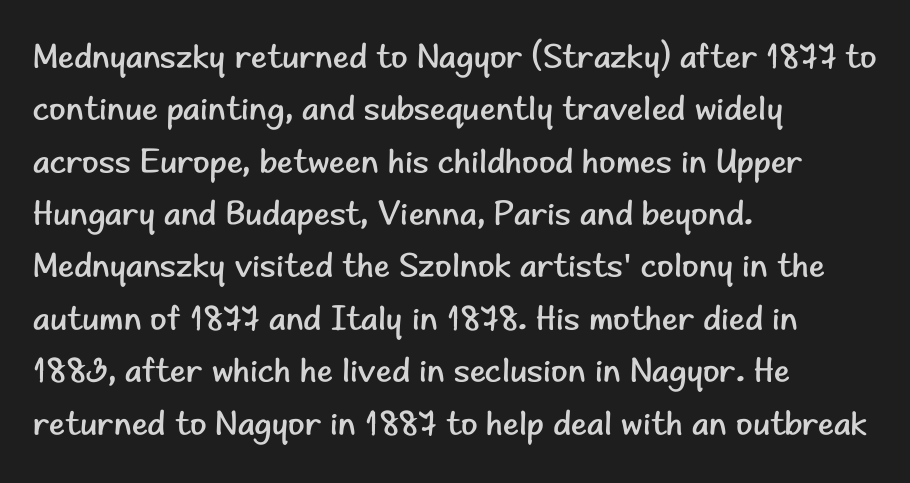
{"serif": "no", "italic": "no", "bold": "no", "weight": "regular", "width": "normal", "stroke_contrast": "low", "x_height": "small", "monospaced": "no", "underline": "no", "align": "left", "line_spacing": "normal", "line_spacing_ratio": 1.54, "letter_spacing": "normal", "letter_spacing_em": 0.0, "glyph_px": 34}
